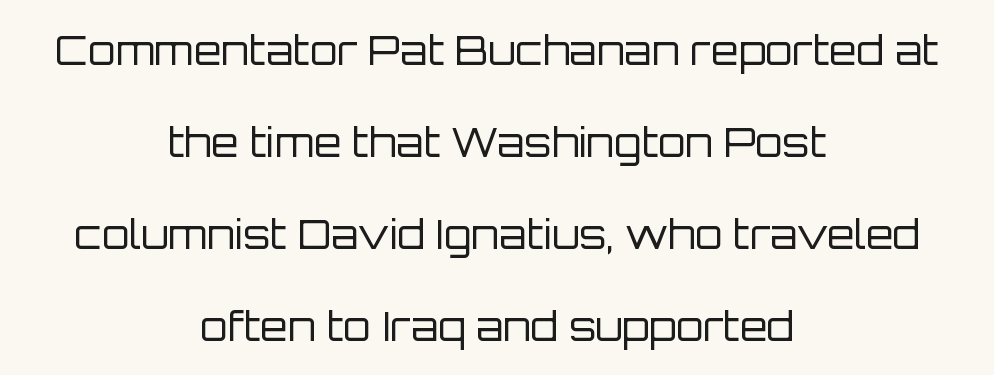
Q: Is the text bold? A: No.
Q: Is the text italic (slanted)? A: No, it is upright.
Q: Is the typeface a serif or a sans-serif typeface? A: Sans-serif.
Q: Is the text underlined? A: No.
Q: How is the paragraph aligned? A: Centered.
Q: Is the spacing between letters normal or unusually wide? A: Normal.
Q: Is the spacing between lines tight, normal or loose? A: Loose.
Q: Width (condensed, normal, or wide)? A: Normal.
Q: Stroke contrast? A: Low.
Q: x-height? A: Large.
Q: Monospaced? A: No.
